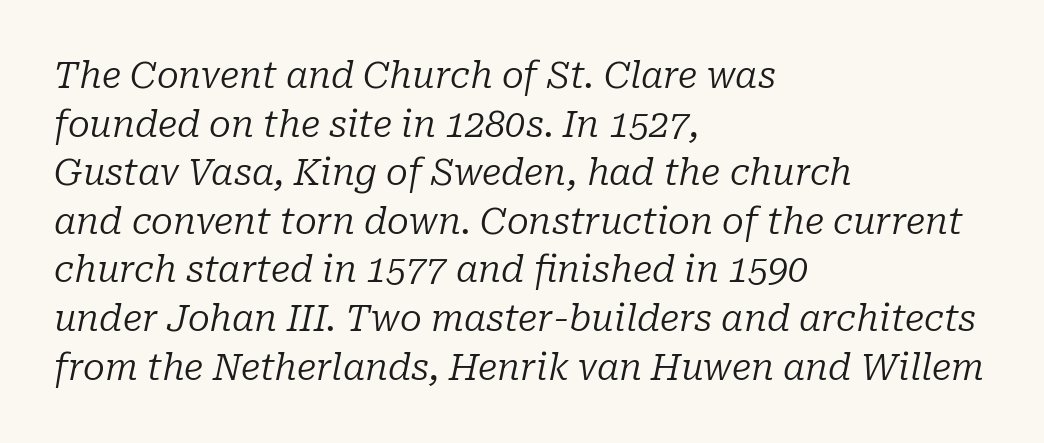
Words float on clear page, feet unadorned. The weight would be labelled regular, book, light, or lighter still. Summary of vertical rhythm: regular, with standard interline spacing. The rendering uses natural spacing where letterforms have individual widths. The passage is arranged the way most books set body copy — flush left. Here the glyphs are tracked normally, forming tight word shapes.
